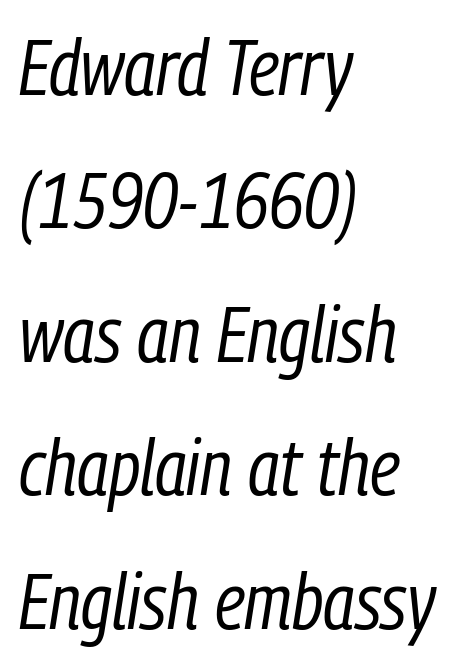
{"italic": "yes", "lean": "right", "slant_degrees": 9, "bold": "no", "weight": "regular", "width": "condensed", "stroke_contrast": "low", "x_height": "medium", "monospaced": "no", "underline": "no", "align": "left", "line_spacing_ratio": 1.71, "letter_spacing": "normal", "letter_spacing_em": 0.0, "glyph_px": 78}
